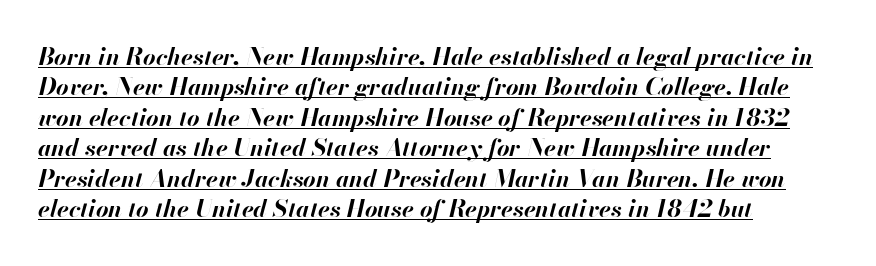
Q: Is the text bold? A: Yes.
Q: Is the text italic (slanted)? A: Yes, it leans right by about 13 degrees.
Q: Is the text underlined? A: Yes.
Q: How is the paragraph aligned? A: Left-aligned.
Q: Is the spacing between letters normal or unusually wide? A: Normal.
Q: Is the spacing between lines tight, normal or loose? A: Normal.
